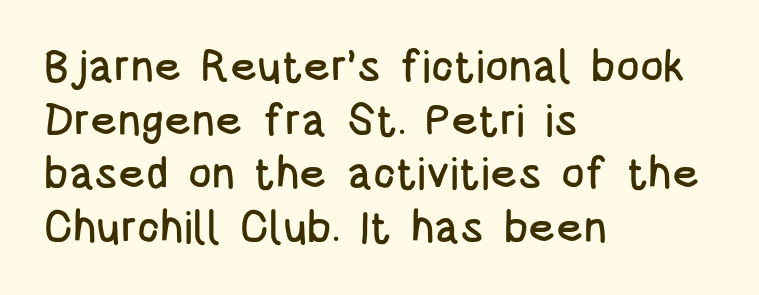
The lines are quadded left. A bare baseline throughout the passage. What stands out about the letter spacing? Nothing — it is the standard amount. The font family rendered here belongs to the sans-serif group. The face used here is proportionally spaced, like ordinary book or web type.
